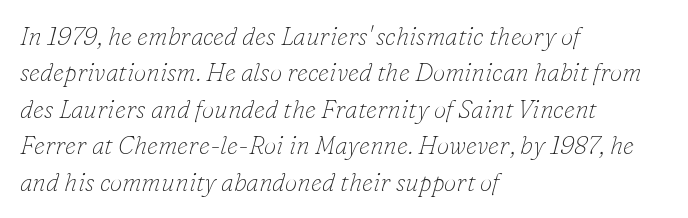
{"italic": "yes", "lean": "right", "slant_degrees": 16, "bold": "no", "underline": "no", "align": "left", "line_spacing": "normal", "line_spacing_ratio": 1.46, "letter_spacing": "normal", "letter_spacing_em": 0.0, "glyph_px": 25}
